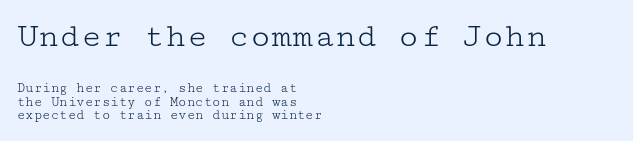
Q: Is the text bold? A: No.
Q: Is the text italic (slanted)? A: No, it is upright.
Q: Is the typeface a serif or a sans-serif typeface? A: Serif.
Q: Is the text underlined? A: No.
Q: How is the paragraph aligned? A: Left-aligned.
Q: Is the spacing between letters normal or unusually wide? A: Normal.
Q: Is the spacing between lines tight, normal or loose? A: Tight.
Q: Which block of text is set in a larger size, the first (top) or the second (bottom)? A: The first (top) one.
Q: Width (condensed, normal, or wide)? A: Wide.
Q: Stroke contrast? A: Low.
Q: x-height? A: Medium.
